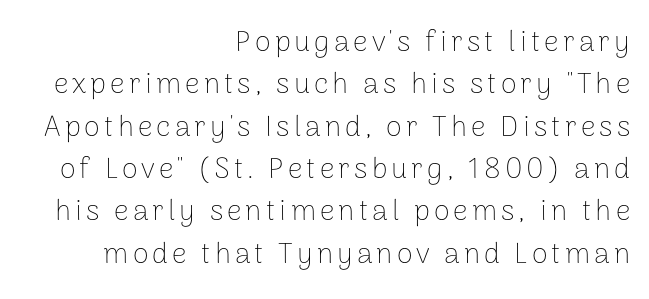
The image shows 29 px thin sans-serif type, upright; set right-aligned, normal line spacing (1.46x), not underlined; low stroke contrast and a medium x-height.
